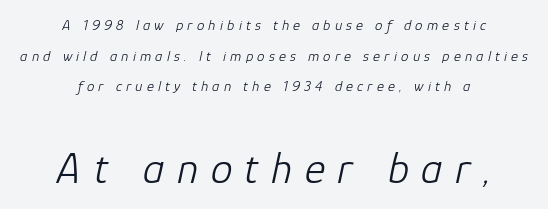
Q: Is the text bold? A: No.
Q: Is the text italic (slanted)? A: Yes, it leans right by about 12 degrees.
Q: Is the text underlined? A: No.
Q: How is the paragraph aligned? A: Centered.
Q: Is the spacing between letters normal or unusually wide? A: Unusually wide.
Q: Is the spacing between lines tight, normal or loose? A: Loose.
Q: Which block of text is set in a larger size, the first (top) or the second (bottom)? A: The second (bottom) one.
Q: Width (condensed, normal, or wide)? A: Normal.
Q: Stroke contrast? A: Low.
Q: x-height? A: Medium.
Q: Monospaced? A: No.
